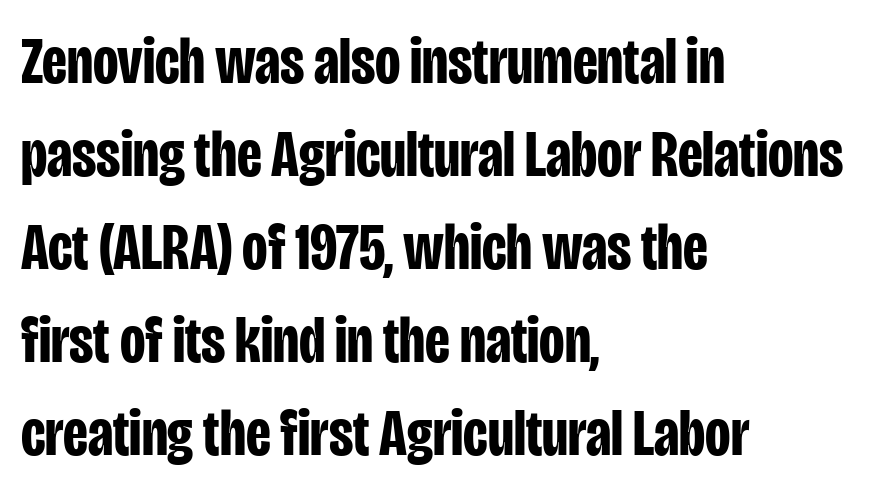
{"serif": "no", "italic": "no", "bold": "yes", "weight": "bold", "width": "condensed", "stroke_contrast": "low", "x_height": "large", "monospaced": "no", "underline": "no", "align": "left", "line_spacing": "normal", "line_spacing_ratio": 1.41, "letter_spacing": "normal", "letter_spacing_em": 0.0, "glyph_px": 66}
